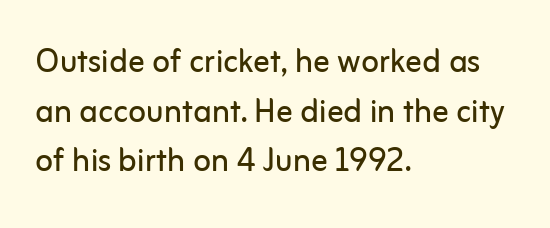
Q: Is the text bold? A: No.
Q: Is the text italic (slanted)? A: No, it is upright.
Q: Is the typeface a serif or a sans-serif typeface? A: Sans-serif.
Q: Is the text underlined? A: No.
Q: How is the paragraph aligned? A: Left-aligned.
Q: Is the spacing between letters normal or unusually wide? A: Normal.
Q: Width (condensed, normal, or wide)? A: Normal.
Q: Stroke contrast? A: Low.
Q: x-height? A: Medium.
Q: Monospaced? A: No.
